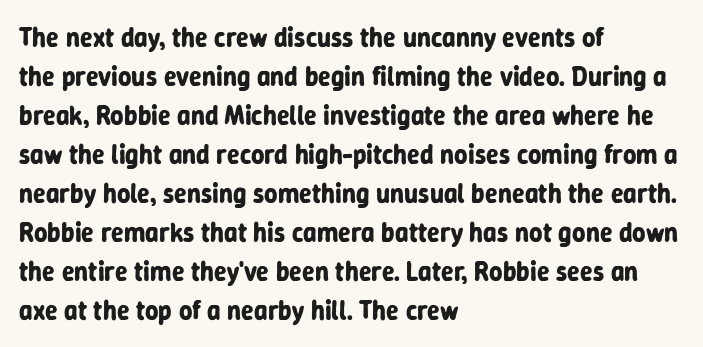
{"italic": "no", "bold": "yes", "underline": "no", "align": "left", "line_spacing": "normal", "line_spacing_ratio": 1.5, "letter_spacing": "normal", "letter_spacing_em": 0.0, "glyph_px": 26}
